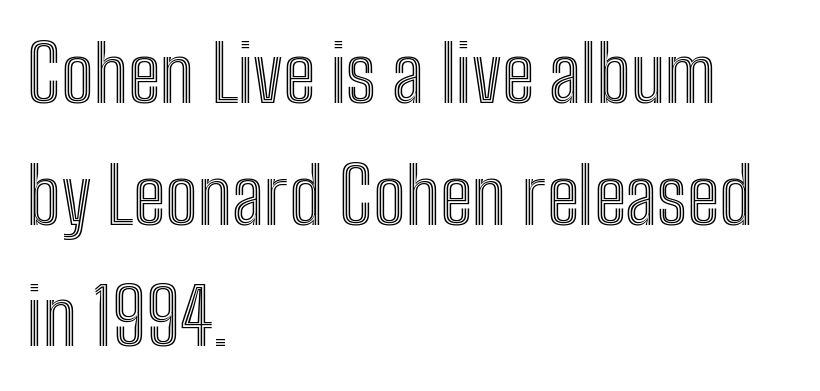
If you drew a line through each stem, it would be perfectly vertical. The space beneath each line is pristine and unruled. The face used here is proportionally spaced, like ordinary book or web type. Horizontally, the lines are justified to the leading edge only.
